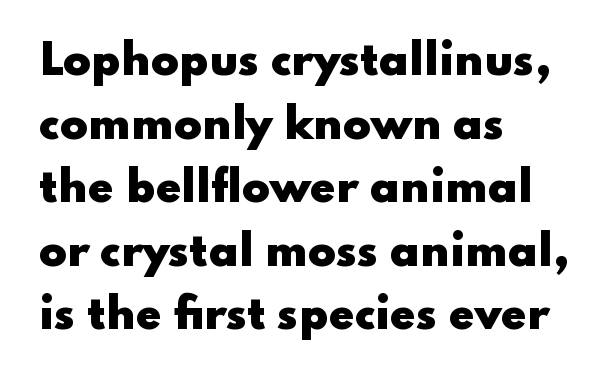
Q: Is the text bold? A: Yes.
Q: Is the text italic (slanted)? A: No, it is upright.
Q: Is the typeface a serif or a sans-serif typeface? A: Sans-serif.
Q: Is the text underlined? A: No.
Q: How is the paragraph aligned? A: Left-aligned.
Q: Is the spacing between letters normal or unusually wide? A: Normal.
Q: Is the spacing between lines tight, normal or loose? A: Normal.
Q: Width (condensed, normal, or wide)? A: Wide.
Q: Stroke contrast? A: Low.
Q: x-height? A: Small.
Q: Monospaced? A: No.
